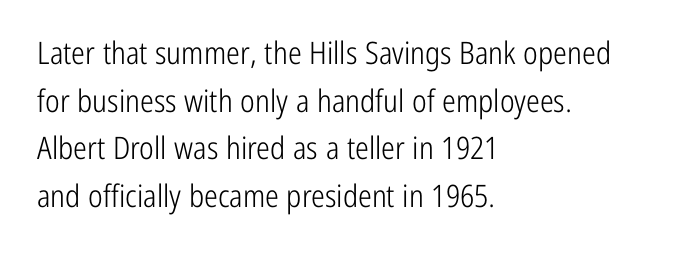
{"serif": "no", "italic": "no", "bold": "no", "weight": "light", "width": "condensed", "stroke_contrast": "low", "x_height": "medium", "monospaced": "no", "underline": "no", "align": "left", "line_spacing": "normal", "line_spacing_ratio": 1.54, "letter_spacing": "normal", "letter_spacing_em": 0.0, "glyph_px": 31}
